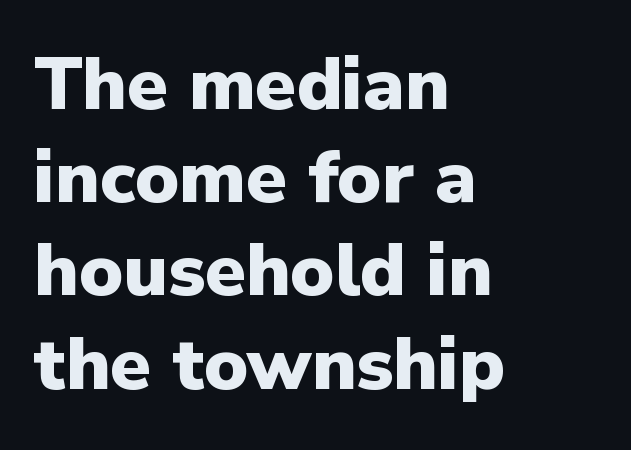
{"serif": "no", "italic": "no", "bold": "yes", "weight": "heavy", "width": "normal", "stroke_contrast": "low", "x_height": "medium", "monospaced": "no", "underline": "no", "align": "left", "line_spacing": "normal", "line_spacing_ratio": 1.26, "letter_spacing": "normal", "letter_spacing_em": 0.0, "glyph_px": 74}
